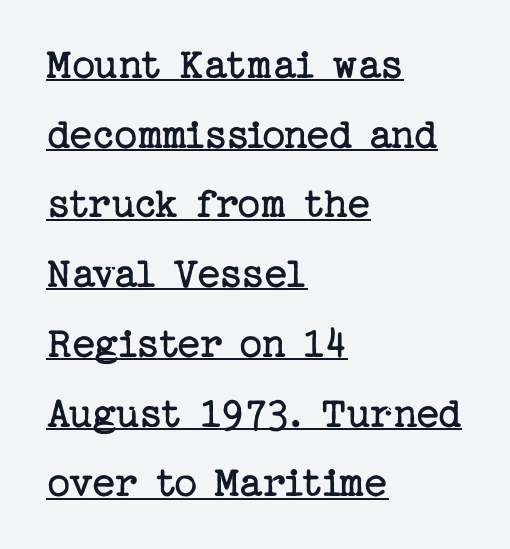
Q: Is the text bold? A: No.
Q: Is the text italic (slanted)? A: No, it is upright.
Q: Is the typeface a serif or a sans-serif typeface? A: Serif.
Q: Is the text underlined? A: Yes.
Q: How is the paragraph aligned? A: Left-aligned.
Q: Is the spacing between letters normal or unusually wide? A: Normal.
Q: Is the spacing between lines tight, normal or loose? A: Normal.
Q: Width (condensed, normal, or wide)? A: Normal.
Q: Stroke contrast? A: Low.
Q: x-height? A: Medium.
